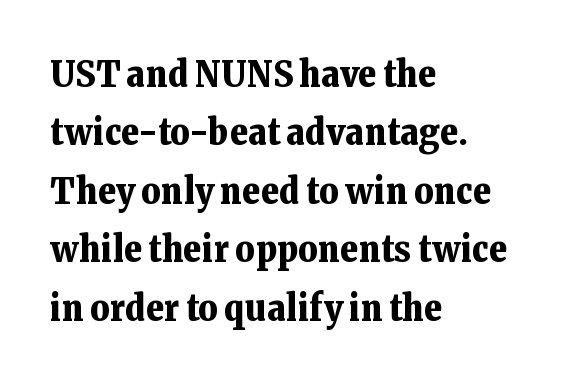
Q: Is the text bold? A: Yes.
Q: Is the text italic (slanted)? A: No, it is upright.
Q: Is the typeface a serif or a sans-serif typeface? A: Serif.
Q: Is the text underlined? A: No.
Q: How is the paragraph aligned? A: Left-aligned.
Q: Is the spacing between letters normal or unusually wide? A: Normal.
Q: Is the spacing between lines tight, normal or loose? A: Normal.
Q: Width (condensed, normal, or wide)? A: Normal.
Q: Stroke contrast? A: Low.
Q: x-height? A: Medium.
Q: Monospaced? A: No.
